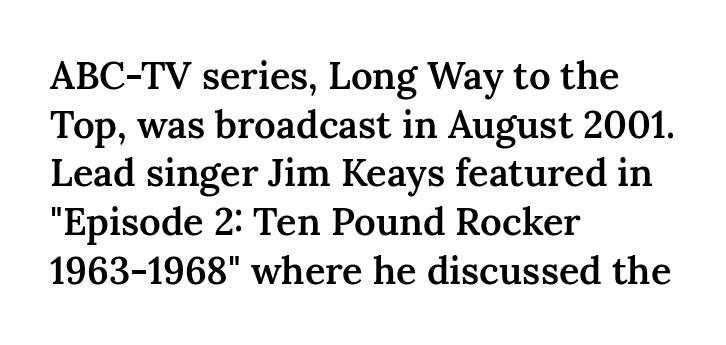
A bit beefed up — I'd call it semibold rather than bold. Horizontal alignment here is leftward, the default for most running prose. Classification — serif. These lines are rendered in a variable-pitch font.
